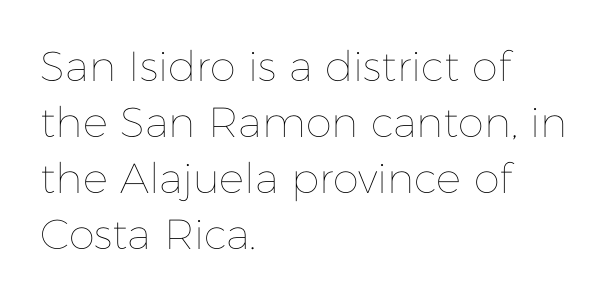
{"italic": "no", "bold": "no", "weight": "thin", "width": "normal", "stroke_contrast": "low", "x_height": "medium", "monospaced": "no", "underline": "no", "align": "left", "line_spacing": "normal", "line_spacing_ratio": 1.33, "letter_spacing": "normal", "letter_spacing_em": 0.0, "glyph_px": 42}
